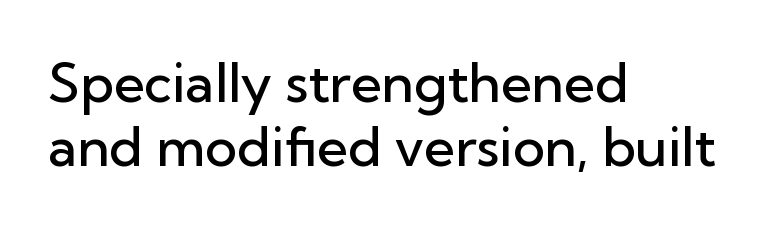
The image shows 54 px semibold sans-serif type, upright; set left-aligned, line spacing 1.18x, normal letter spacing, not underlined; low stroke contrast and a medium x-height.
